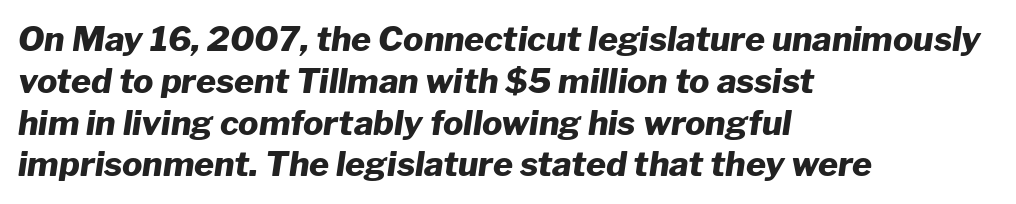
Q: Is the text bold? A: Yes.
Q: Is the text italic (slanted)? A: Yes, it leans right by about 8 degrees.
Q: Is the text underlined? A: No.
Q: How is the paragraph aligned? A: Left-aligned.
Q: Is the spacing between letters normal or unusually wide? A: Normal.
Q: Width (condensed, normal, or wide)? A: Normal.
Q: Stroke contrast? A: Low.
Q: x-height? A: Medium.
Q: Monospaced? A: No.
